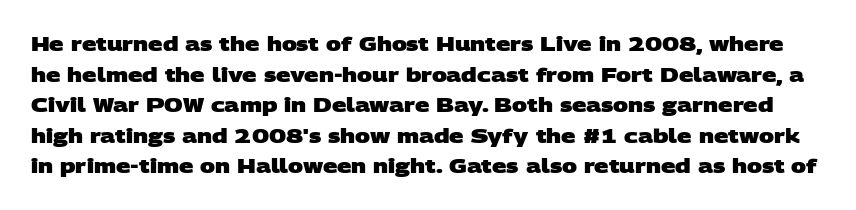
The image shows 20 px bold type; set normal line spacing (1.53x), normal letter spacing, not underlined.
